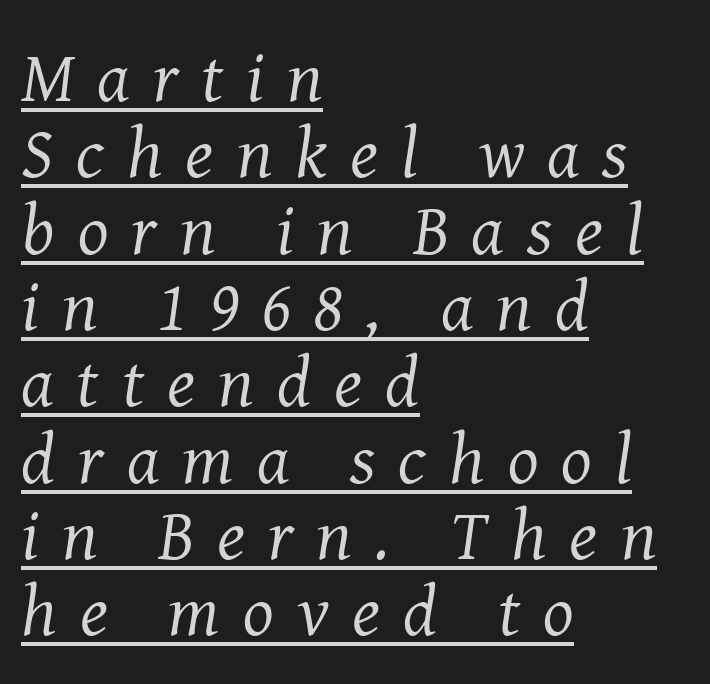
The image shows 72 px regular-weight serif type, italic (leaning right); set left-aligned, tight line spacing (1.06x), unusually wide letter spacing (+0.32 em), underlined; medium stroke contrast and a medium x-height.
